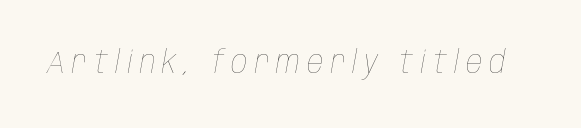
The image shows 32 px thin, condensed type, italic (leaning right); set unusually wide letter spacing (+0.22 em), not underlined; low stroke contrast and a large x-height.
